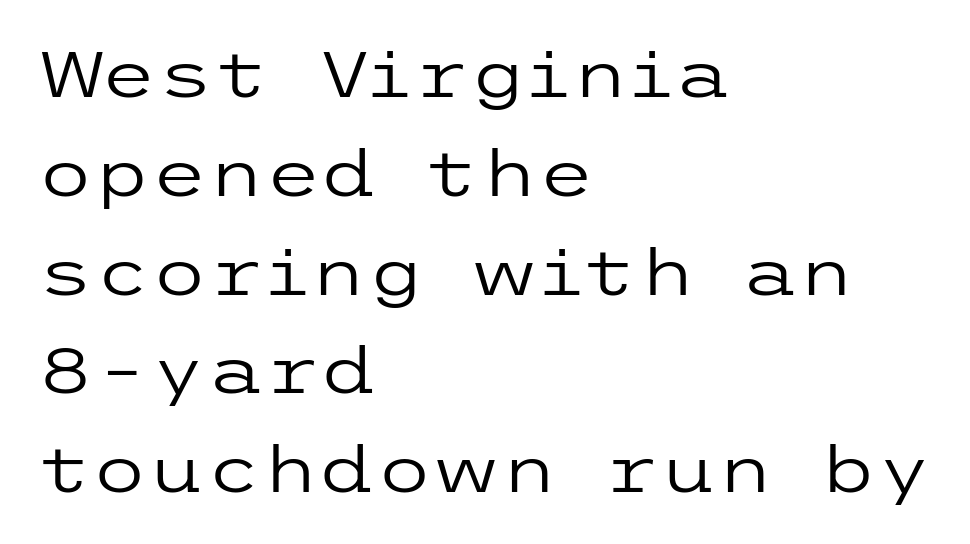
The image shows 65 px regular-weight, wide sans-serif type, upright; set left-aligned, normal line spacing (1.52x), normal letter spacing, not underlined; low stroke contrast and a medium x-height.
